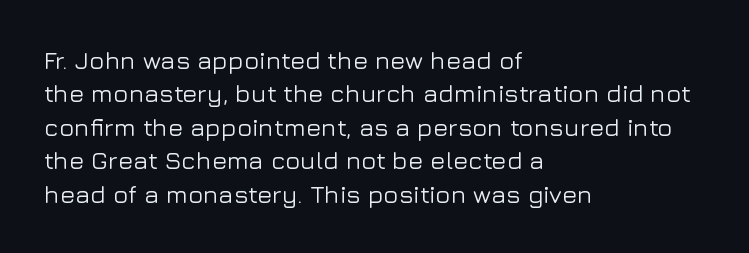
Students, observe: this is what conventionally led text looks like. Observe the ordinary spacing: letters are neighbours, not strangers. Designer's note — italics off, roman on. The specimen omits any rule beneath the text block's lines.
